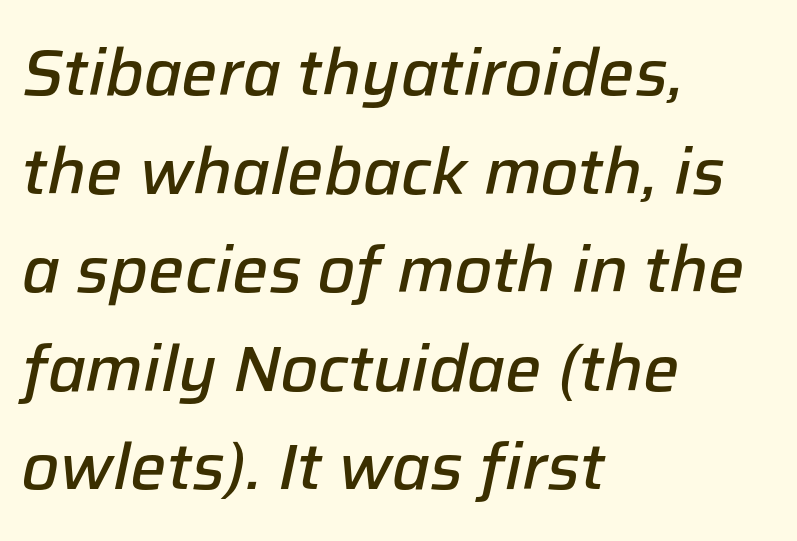
Q: Is the text bold? A: Semi-bold.
Q: Is the text italic (slanted)? A: Yes, it leans right by about 12 degrees.
Q: Is the text underlined? A: No.
Q: How is the paragraph aligned? A: Left-aligned.
Q: Is the spacing between letters normal or unusually wide? A: Normal.
Q: Is the spacing between lines tight, normal or loose? A: Normal.
Q: Width (condensed, normal, or wide)? A: Normal.
Q: Stroke contrast? A: Low.
Q: x-height? A: Medium.
Q: Monospaced? A: No.
